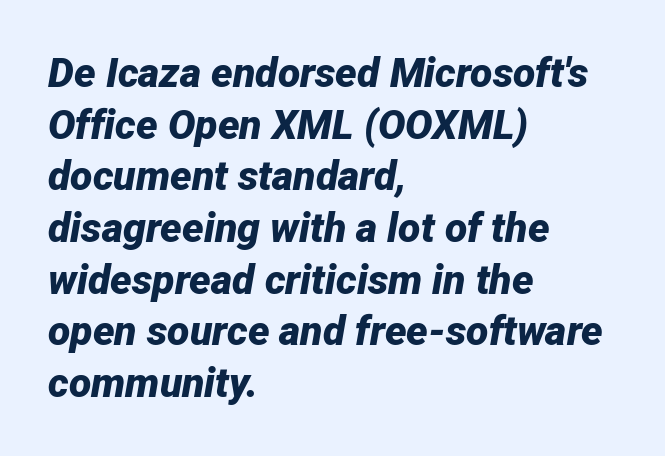
The image shows 41 px bold type, italic (leaning right); set left-aligned, normal line spacing (1.26x), normal letter spacing, not underlined; low stroke contrast and a medium x-height.
